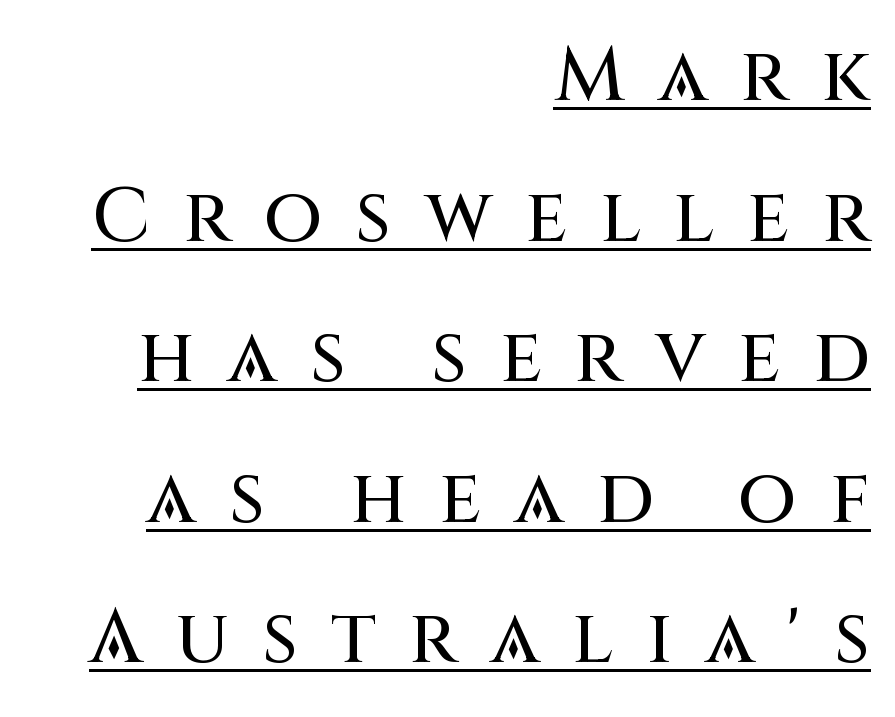
{"serif": "no", "italic": "no", "width": "normal", "stroke_contrast": "medium", "x_height": "large", "monospaced": "no", "underline": "yes", "align": "right", "line_spacing_ratio": 1.85, "letter_spacing": "wide", "letter_spacing_em": 0.43, "glyph_px": 76}
